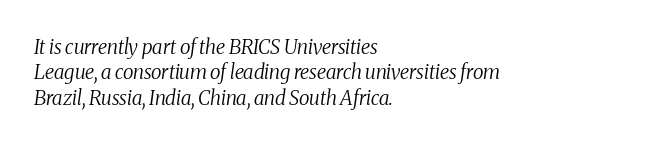
Q: Is the text bold? A: No.
Q: Is the text italic (slanted)? A: Yes, it leans right by about 8 degrees.
Q: Is the text underlined? A: No.
Q: How is the paragraph aligned? A: Left-aligned.
Q: Is the spacing between letters normal or unusually wide? A: Normal.
Q: Is the spacing between lines tight, normal or loose? A: Normal.
